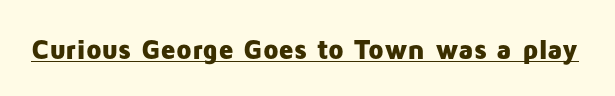
Does the type have serifs? No, each stem ends abruptly. Looks like someone drew a line under every word here. Pretty heavy lettering here — definitely bold. If you drew a line through each stem, it would be perfectly vertical. Note the varied advance widths — an 'i' is clearly narrower than an 'm'.
